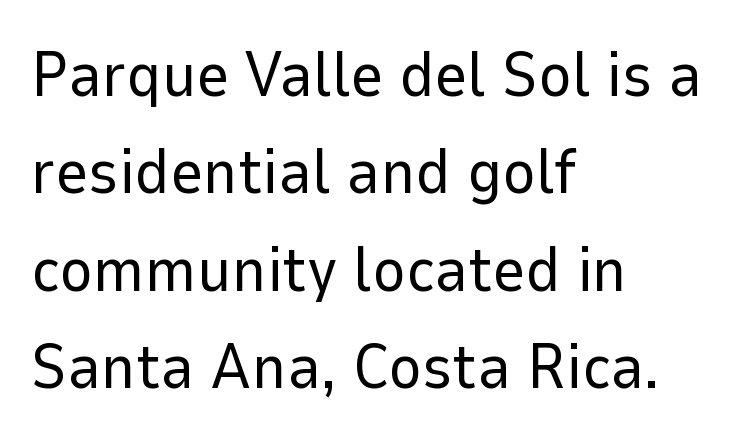
{"serif": "no", "italic": "no", "bold": "no", "weight": "regular", "width": "normal", "stroke_contrast": "low", "x_height": "medium", "monospaced": "no", "underline": "no", "align": "left", "line_spacing": "normal", "line_spacing_ratio": 1.52, "letter_spacing": "normal", "letter_spacing_em": 0.0, "glyph_px": 64}
